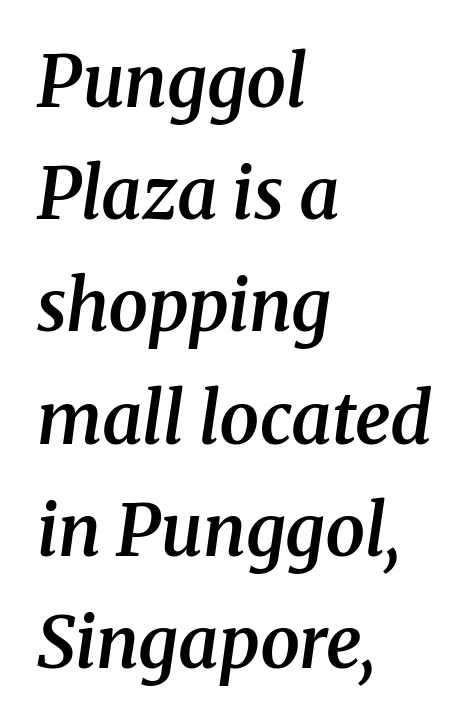
Compared with typical paragraphs, the rows here are spaced about the same. Looks like regular typesetting: each glyph gets only the width it needs. Between one letter and the next there's only the usual sliver of space. Regarding serifs, this sample has them.
